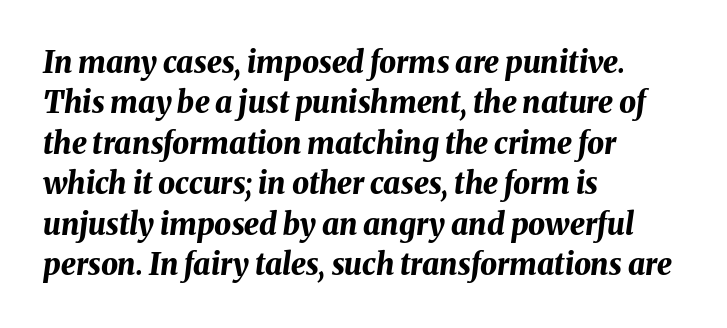
The lines sit at an ordinary, default distance from one another. Compared with typical body copy, the letter spacing here is the same. The whole block is typeset with a tilt. The font is running at its bold setting. Is this a fixed-width face? No — the glyphs have proportional, varying widths.
